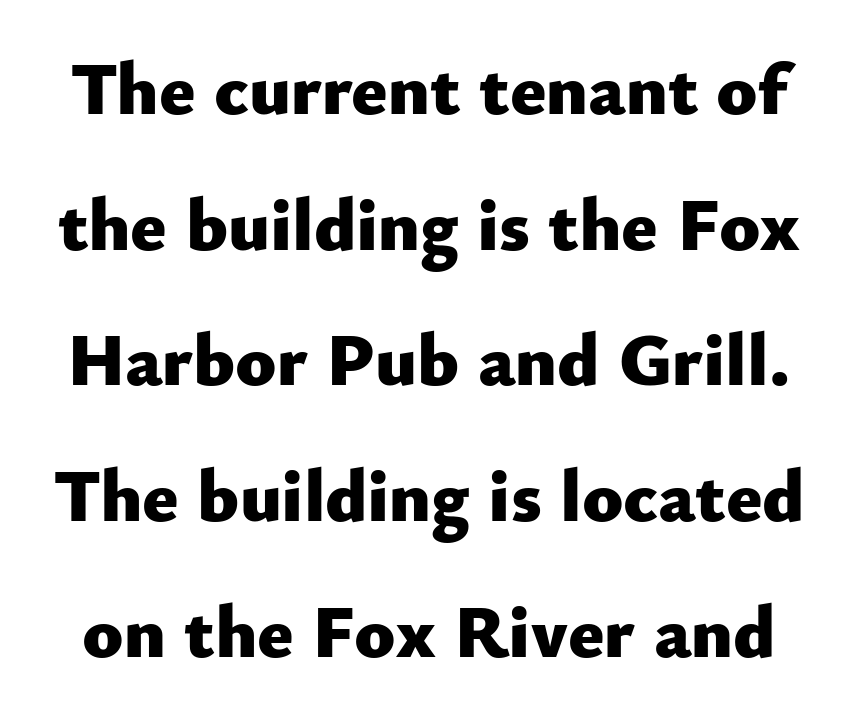
{"serif": "no", "italic": "no", "bold": "yes", "weight": "heavy", "width": "normal", "stroke_contrast": "low", "x_height": "small", "monospaced": "no", "underline": "no", "line_spacing_ratio": 1.81, "letter_spacing": "normal", "letter_spacing_em": 0.0, "glyph_px": 75}
